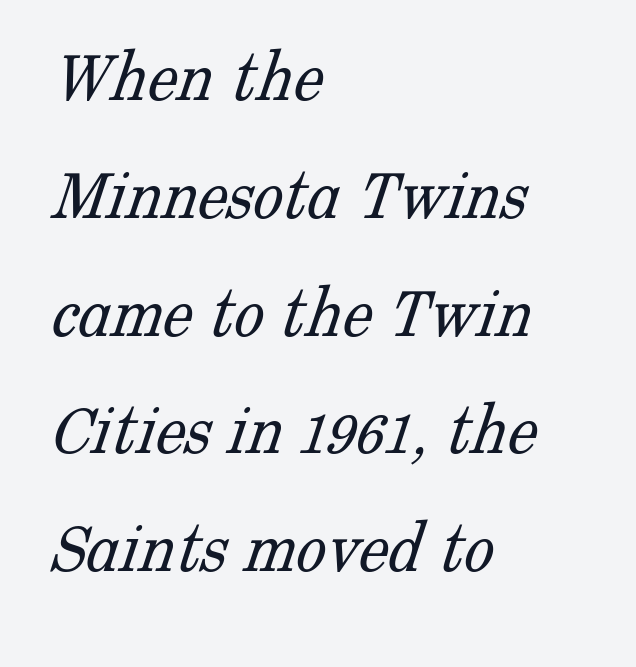
Typeset ragged right — the left edge is the straight one. Descenders hang freely into open space. The face used here is seriffed, in the tradition of book romans. The face used here is proportionally spaced, like ordinary book or web type. This block has exactly the height ordinary leading produces. Bold? No — there's no thickening of the strokes.
